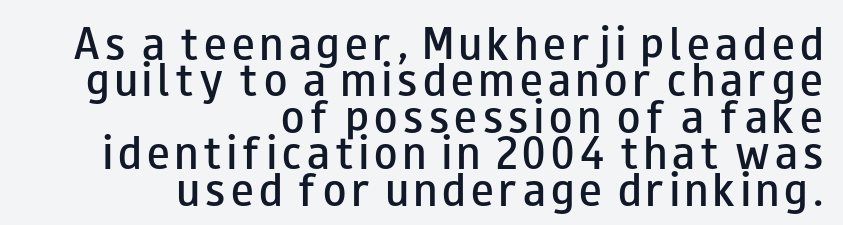
{"serif": "no", "italic": "no", "bold": "semi", "weight": "semibold", "width": "wide", "stroke_contrast": "low", "x_height": "small", "monospaced": "no", "underline": "no", "align": "right", "line_spacing": "tight", "line_spacing_ratio": 0.96, "glyph_px": 38}
